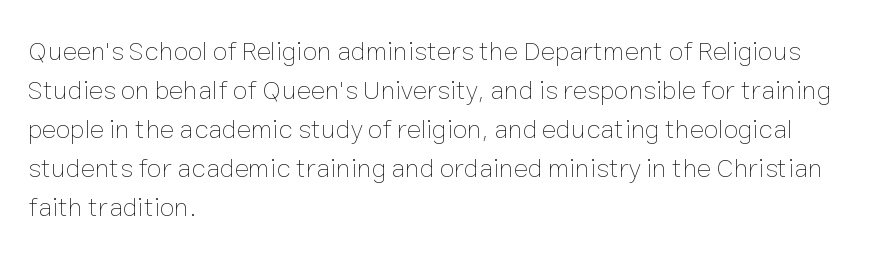
The image shows 27 px text type, upright; set left-aligned, normal line spacing (1.44x), normal letter spacing, not underlined.
